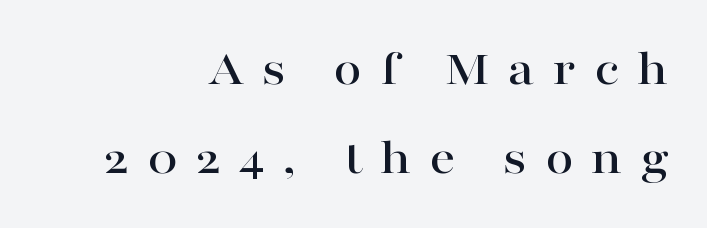
In CSS terms this would be text-align: right. Inter-character spacing is expanded well beyond the font's built-in metrics. Looks like regular typesetting: each glyph gets only the width it needs. Tall strokes in this sample are plumb rather than angled.
